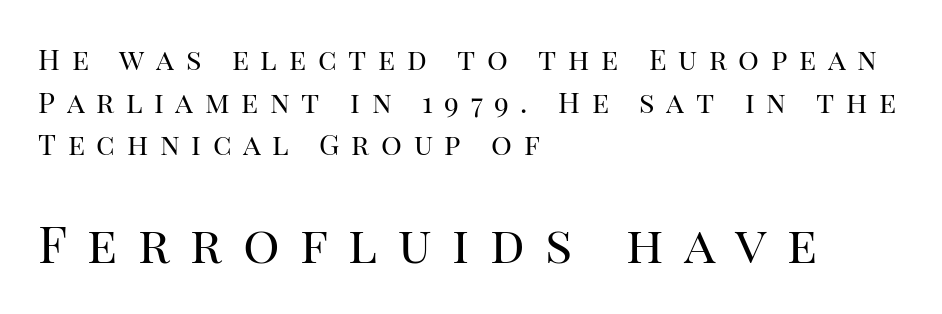
Q: Is the text bold? A: No.
Q: Is the text italic (slanted)? A: No, it is upright.
Q: Is the typeface a serif or a sans-serif typeface? A: Serif.
Q: Is the text underlined? A: No.
Q: How is the paragraph aligned? A: Left-aligned.
Q: Is the spacing between letters normal or unusually wide? A: Unusually wide.
Q: Is the spacing between lines tight, normal or loose? A: Normal.
Q: Which block of text is set in a larger size, the first (top) or the second (bottom)? A: The second (bottom) one.
Q: Width (condensed, normal, or wide)? A: Normal.
Q: Stroke contrast? A: High.
Q: x-height? A: Large.
Q: Monospaced? A: No.
